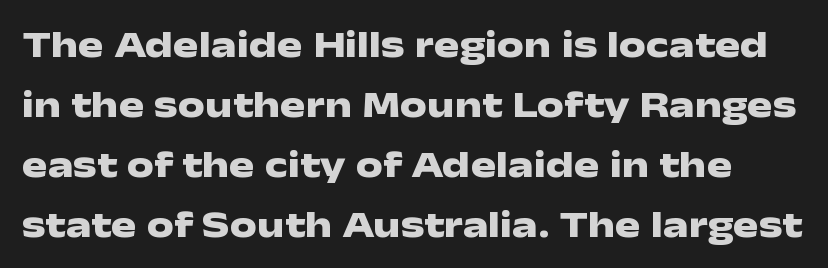
Q: Is the text bold? A: Yes.
Q: Is the text italic (slanted)? A: No, it is upright.
Q: Is the typeface a serif or a sans-serif typeface? A: Sans-serif.
Q: Is the text underlined? A: No.
Q: Is the spacing between letters normal or unusually wide? A: Normal.
Q: Is the spacing between lines tight, normal or loose? A: Normal.
Q: Width (condensed, normal, or wide)? A: Wide.
Q: Stroke contrast? A: Low.
Q: x-height? A: Medium.
Q: Monospaced? A: No.
